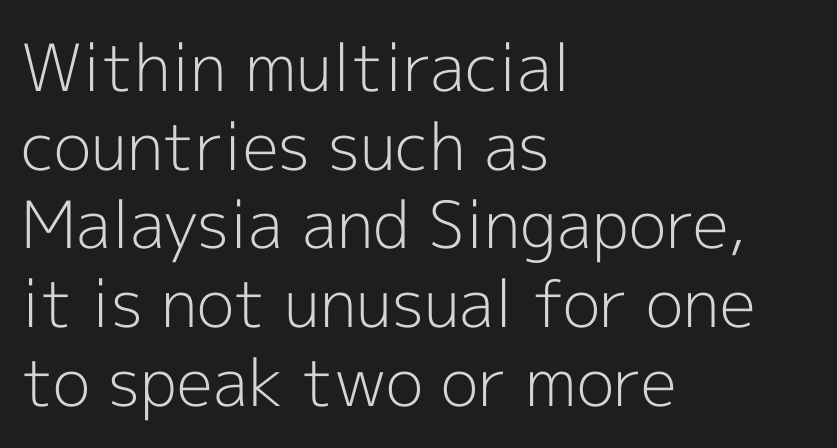
{"serif": "no", "italic": "no", "bold": "no", "weight": "light", "width": "normal", "x_height": "medium", "monospaced": "no", "underline": "no", "align": "left", "line_spacing_ratio": 1.21, "letter_spacing": "normal", "letter_spacing_em": 0.0, "glyph_px": 65}
